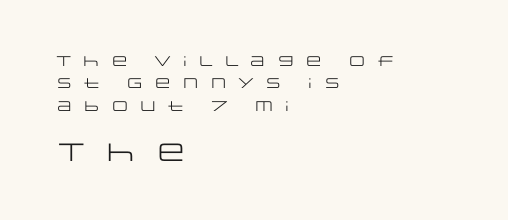
Visually, the bottom section dominates because its glyphs are scaled up. The ragged edge is on the right, which tells us the setting is flush left. Between one letter and the next there's a generous, obvious gap. Does the lettering tilt? It doesn't — this is upright.
